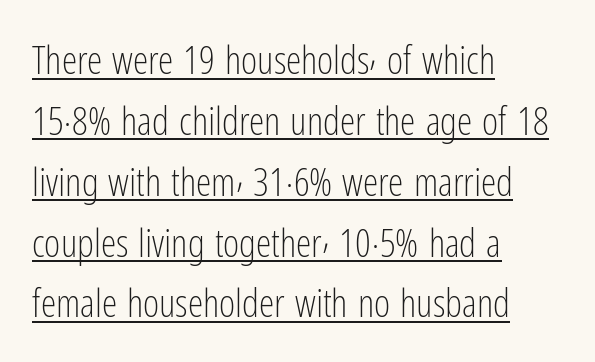
Look at the bottom of the vertical strokes: they stop flat, with no serifs. Horizontal alignment here is leftward, the default for most running prose. The typesetter has applied underlining to the passage shown. These lines were composed using upright roman letters. Students, observe: this is what conventionally led text looks like.
